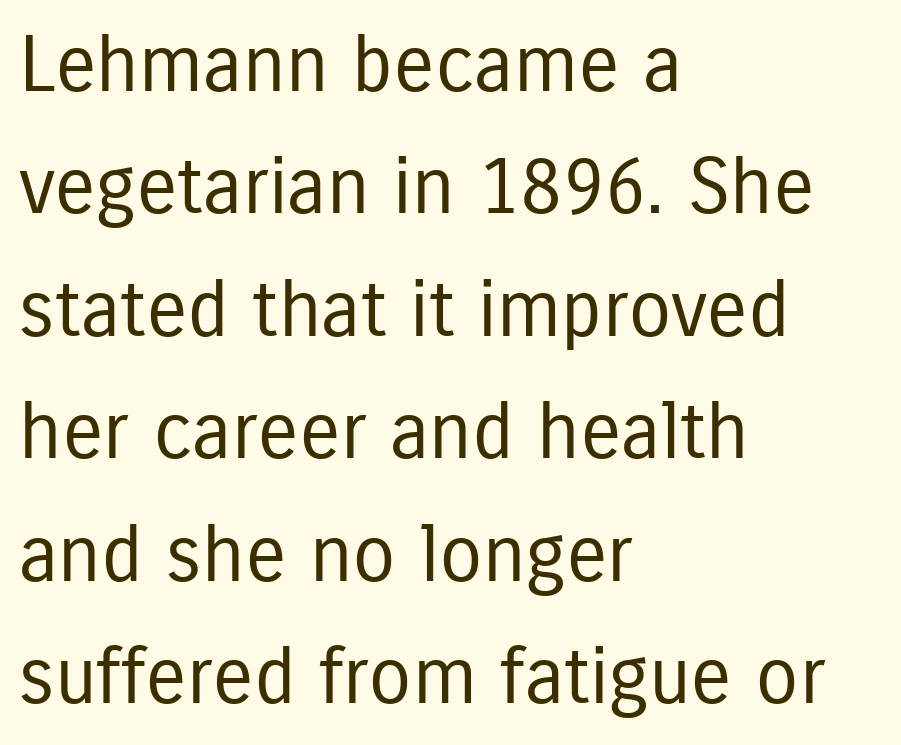
The image shows 78 px regular-weight, condensed sans-serif type, upright; set left-aligned, normal line spacing (1.57x), normal letter spacing, not underlined; low stroke contrast and a medium x-height.
